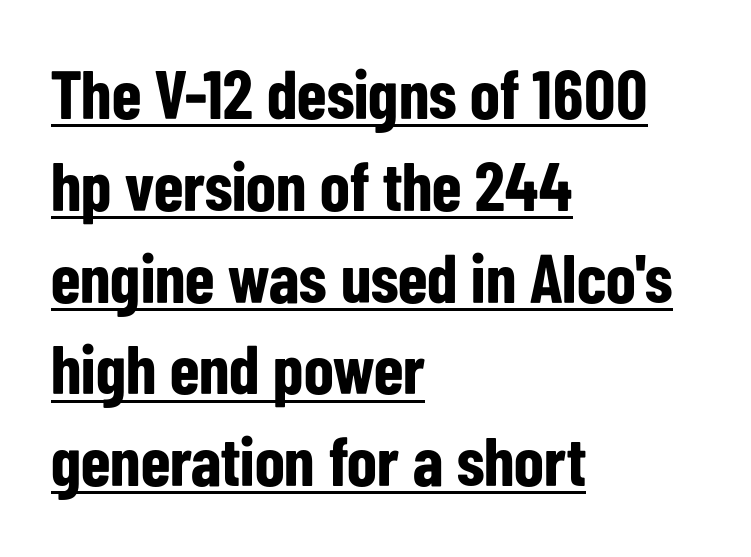
Q: Is the text bold? A: Yes.
Q: Is the text italic (slanted)? A: No, it is upright.
Q: Is the typeface a serif or a sans-serif typeface? A: Sans-serif.
Q: Is the text underlined? A: Yes.
Q: How is the paragraph aligned? A: Left-aligned.
Q: Is the spacing between letters normal or unusually wide? A: Normal.
Q: Is the spacing between lines tight, normal or loose? A: Normal.
Q: Width (condensed, normal, or wide)? A: Condensed.
Q: Stroke contrast? A: Low.
Q: x-height? A: Medium.
Q: Monospaced? A: No.
